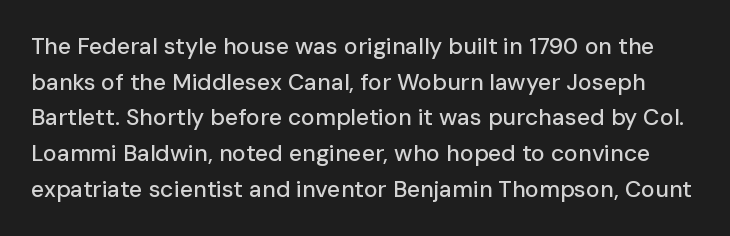
{"italic": "no", "underline": "no", "line_spacing": "normal", "line_spacing_ratio": 1.55, "letter_spacing": "normal", "letter_spacing_em": 0.0, "glyph_px": 23}
